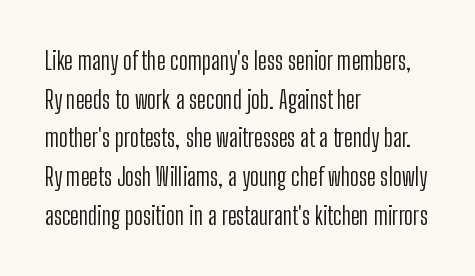
Notice how descenders clear the ascenders below comfortably — that's standard leading. Posture: vertical. Letter spacing: default. This rendering uses left alignment, leaving the right contour irregular.
